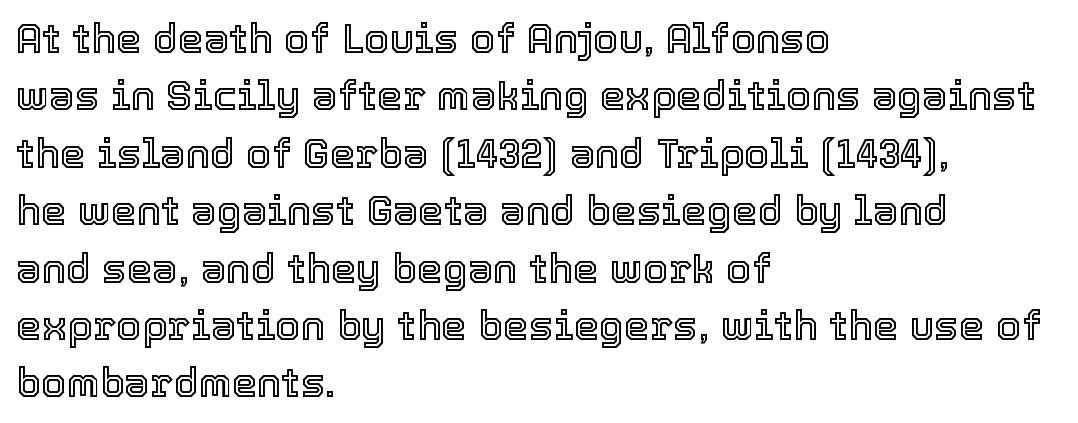
Q: Is the text italic (slanted)? A: No, it is upright.
Q: Is the text underlined? A: No.
Q: How is the paragraph aligned? A: Left-aligned.
Q: Is the spacing between letters normal or unusually wide? A: Normal.
Q: Is the spacing between lines tight, normal or loose? A: Normal.
Q: Width (condensed, normal, or wide)? A: Normal.
Q: x-height? A: Medium.
Q: Monospaced? A: No.
